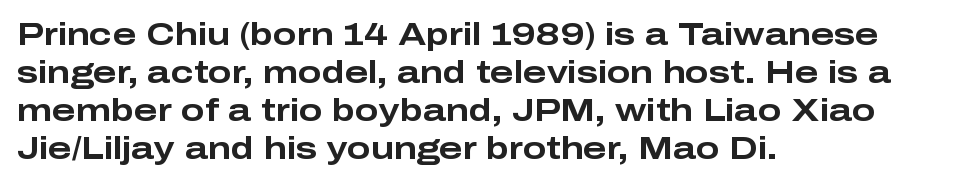
The image shows 31 px bold, wide sans-serif type, upright; set left-aligned, line spacing 1.23x, normal letter spacing, not underlined; low stroke contrast and a medium x-height.
